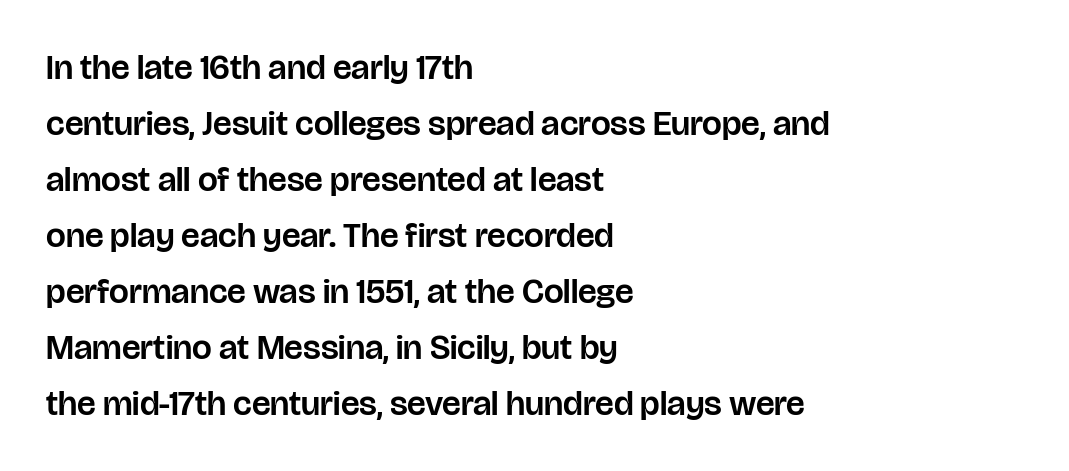
The image shows 35 px sans-serif type, upright; set left-aligned, normal line spacing (1.6x), normal letter spacing, not underlined; low stroke contrast and a large x-height.
